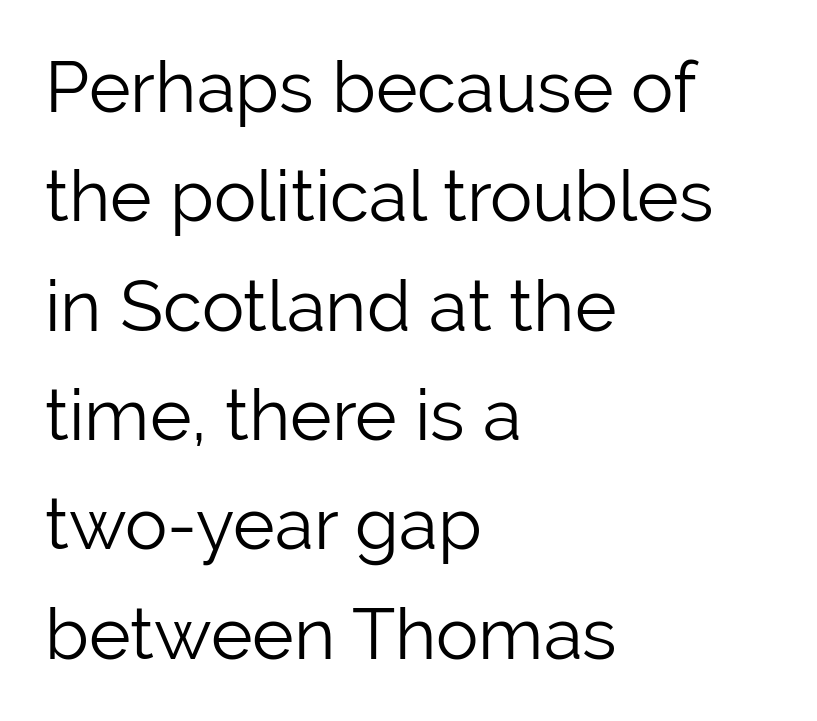
Q: Is the text bold? A: No.
Q: Is the text italic (slanted)? A: No, it is upright.
Q: Is the typeface a serif or a sans-serif typeface? A: Sans-serif.
Q: Is the text underlined? A: No.
Q: How is the paragraph aligned? A: Left-aligned.
Q: Is the spacing between letters normal or unusually wide? A: Normal.
Q: Is the spacing between lines tight, normal or loose? A: Normal.
Q: Width (condensed, normal, or wide)? A: Normal.
Q: Stroke contrast? A: Low.
Q: x-height? A: Medium.
Q: Monospaced? A: No.
